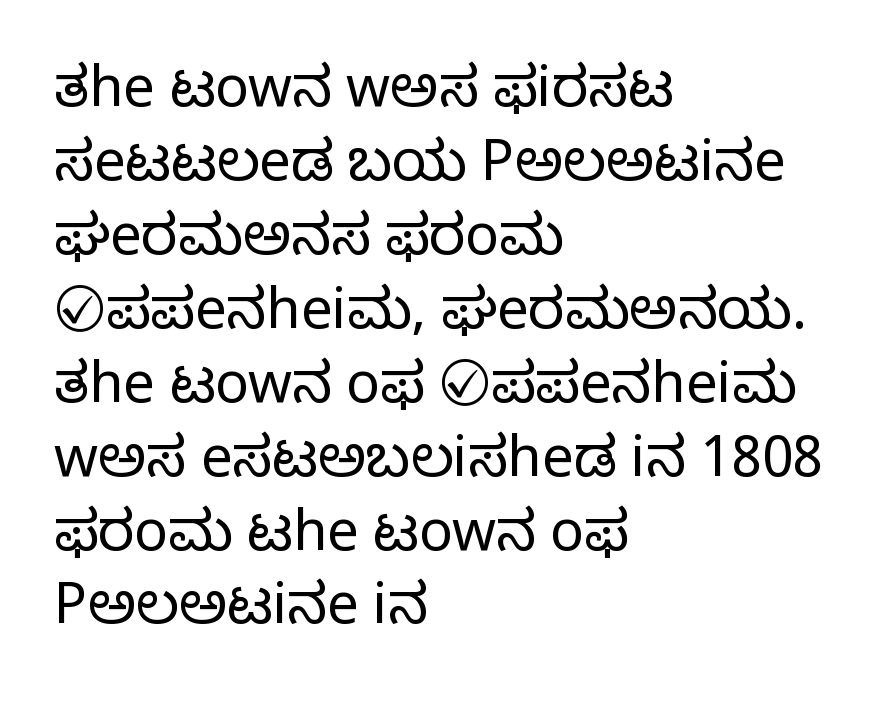
The letters advance in unequal steps, a hallmark of proportional type. Rows of type keep a routine distance in the vertical direction. Is there any slant? The stems are plumb. Weight: in the light-to-regular range.
